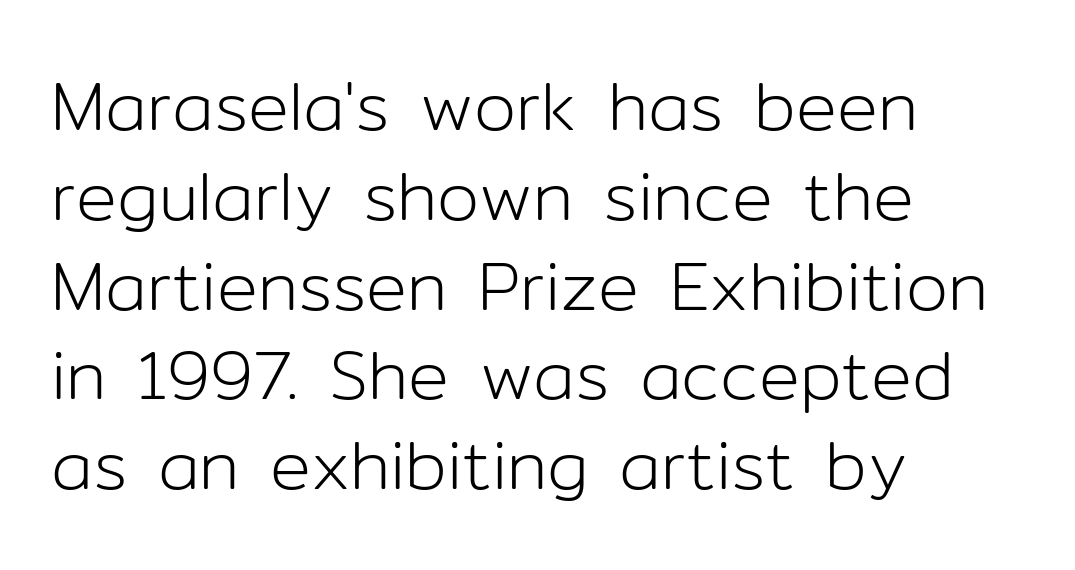
The image shows 68 px light sans-serif type, upright; set left-aligned, normal line spacing (1.32x), normal letter spacing, not underlined; low stroke contrast and a medium x-height.
